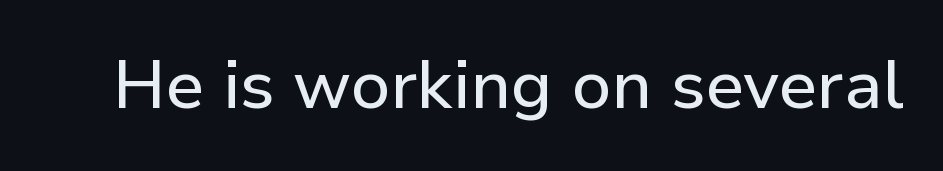
{"serif": "no", "italic": "no", "width": "normal", "stroke_contrast": "low", "x_height": "medium", "monospaced": "no", "underline": "no", "letter_spacing": "normal", "letter_spacing_em": 0.0, "glyph_px": 68}
